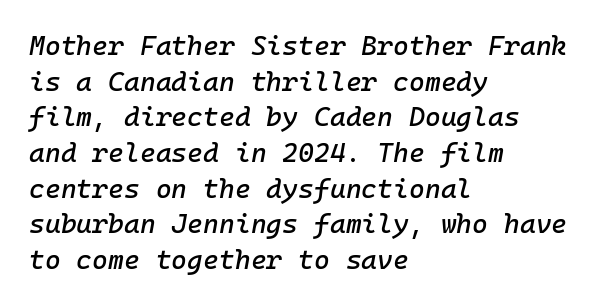
{"italic": "yes", "lean": "right", "slant_degrees": 10, "underline": "no", "align": "left", "line_spacing": "normal", "line_spacing_ratio": 1.32, "letter_spacing": "normal", "letter_spacing_em": 0.0, "glyph_px": 27}
